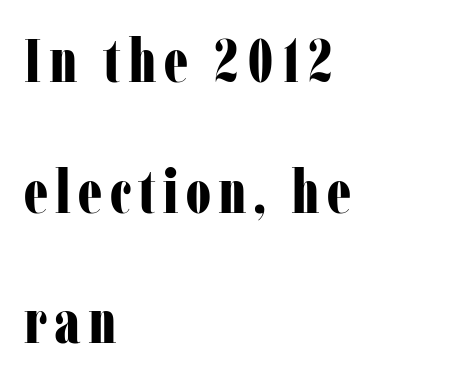
Q: Is the text bold? A: Yes.
Q: Is the text italic (slanted)? A: No, it is upright.
Q: Is the typeface a serif or a sans-serif typeface? A: Serif.
Q: Is the text underlined? A: No.
Q: How is the paragraph aligned? A: Left-aligned.
Q: Is the spacing between lines tight, normal or loose? A: Loose.
Q: Width (condensed, normal, or wide)? A: Condensed.
Q: Stroke contrast? A: Low.
Q: x-height? A: Medium.
Q: Monospaced? A: No.
